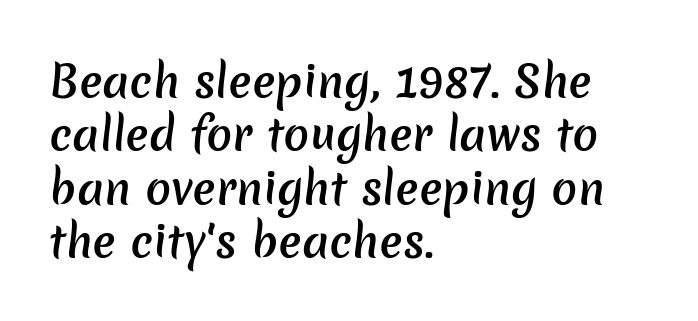
The image shows 43 px semibold sans-serif type; set left-aligned, line spacing 1.24x, normal letter spacing, not underlined; low stroke contrast and a medium x-height.
